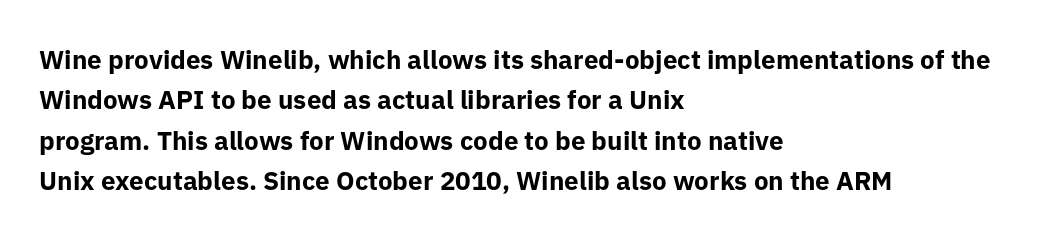
A classic flush-left, rag-right setting is used for this passage. Rows of type keep a routine distance in the vertical direction. Descenders are the only things crossing below the line. The strokes are fattened all the way to bold. Tracking value appears to be zero — textbook default spacing.
